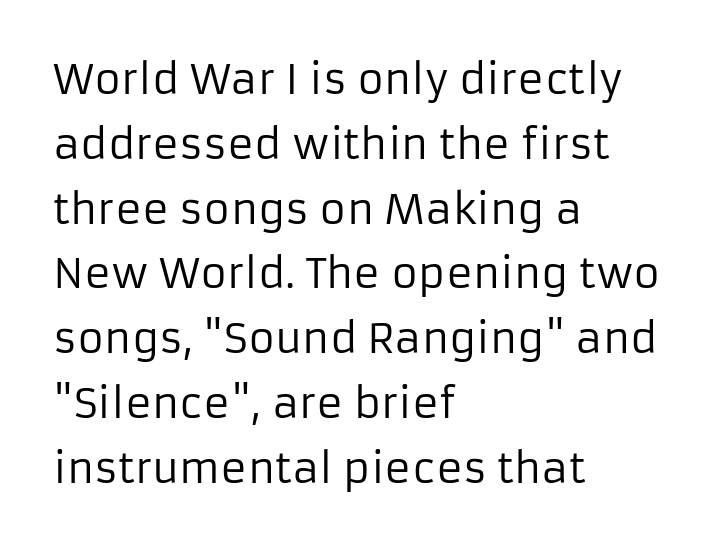
The image shows 41 px regular-weight sans-serif type, upright; set left-aligned, normal line spacing (1.58x), normal letter spacing, not underlined; low stroke contrast and a medium x-height.
